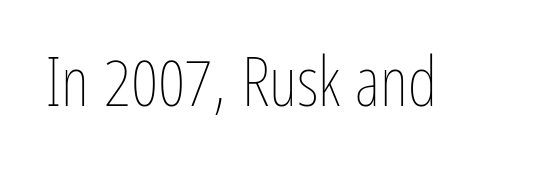
The image shows 68 px thin, condensed type, upright; set normal letter spacing, not underlined; low stroke contrast and a medium x-height.
